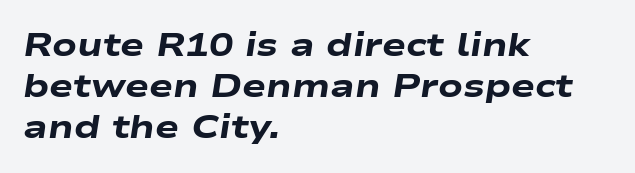
The image shows 32 px heavy, wide type, italic (leaning right); set left-aligned, normal line spacing (1.28x), normal letter spacing, not underlined; low stroke contrast and a medium x-height.
